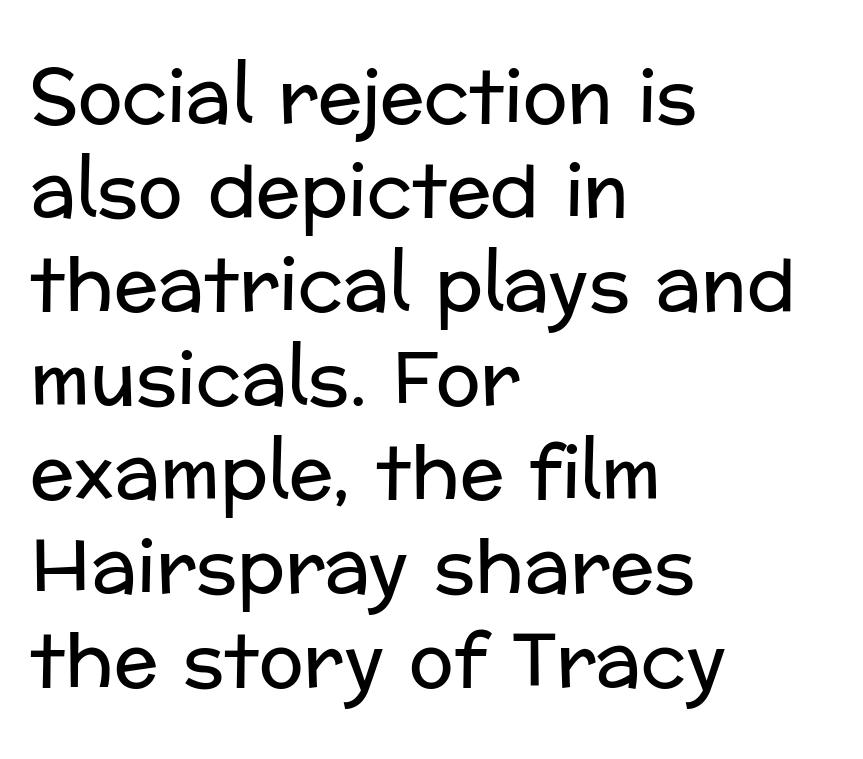
The image shows 74 px regular-weight sans-serif type, upright; set left-aligned, normal line spacing (1.27x), normal letter spacing, not underlined; low stroke contrast and a medium x-height.
